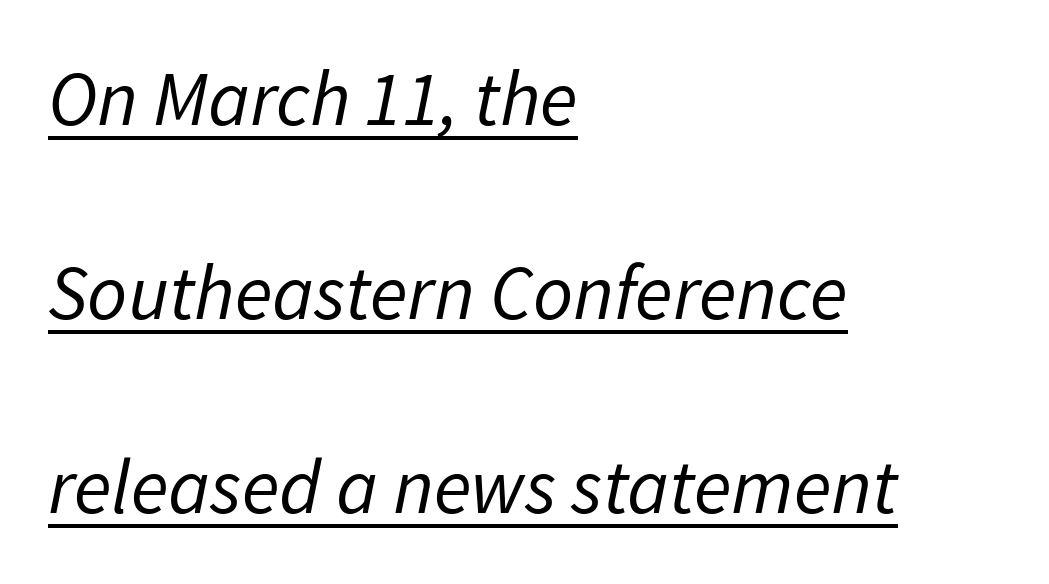
Q: Is the text bold? A: No.
Q: Is the text italic (slanted)? A: Yes, it leans right by about 11 degrees.
Q: Is the text underlined? A: Yes.
Q: How is the paragraph aligned? A: Left-aligned.
Q: Is the spacing between letters normal or unusually wide? A: Normal.
Q: Is the spacing between lines tight, normal or loose? A: Loose.
Q: Width (condensed, normal, or wide)? A: Normal.
Q: Stroke contrast? A: Low.
Q: x-height? A: Medium.
Q: Monospaced? A: No.
